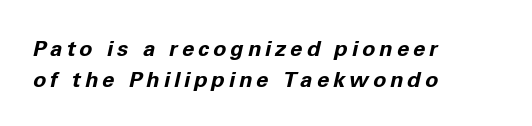
Pretty heavy lettering here — definitely bold. Compared with typical paragraphs, the rows here are spaced about the same. Descenders are the only things crossing below the line. This sample uses an oblique cut, with every glyph tilted off the vertical. These lines stack with their left ends in a neat column.
